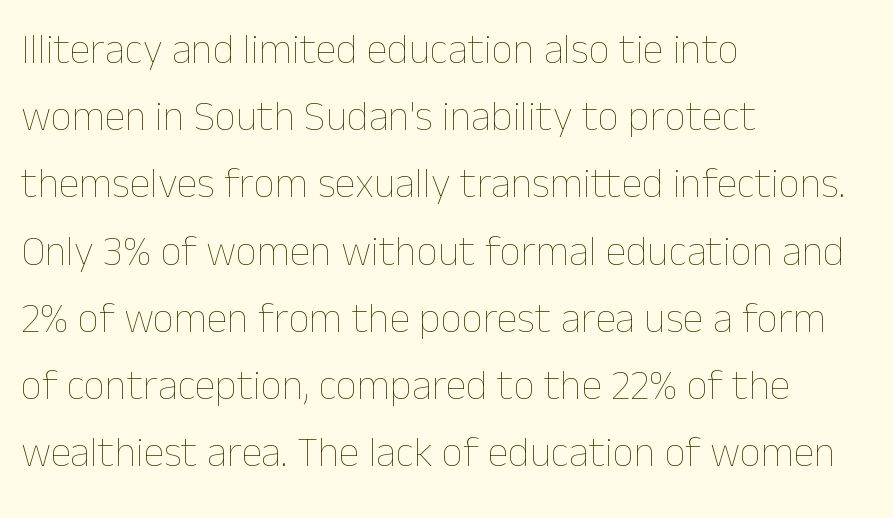
The lines are quadded left. Nobody drew a line under any word here. Summary of vertical rhythm: regular, with standard interline spacing. Standard letterfit; no display-style spreading of the glyphs. A typesetter would mark this as roman, not italic. No extra ink here — the face is not bold.
